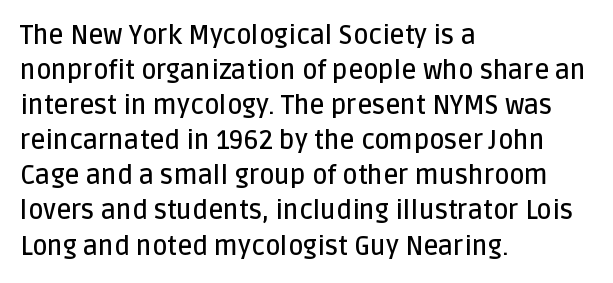
The image shows 26 px text type, upright; set left-aligned, normal line spacing (1.35x), normal letter spacing, not underlined.
